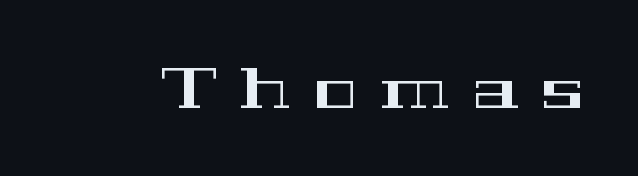
Is this a fixed-width face? No — the glyphs have proportional, varying widths. The font family rendered here belongs to the serif group. Characters remain perfectly vertical along every line. In terms of letterspacing, this is a distinctly airy, spread setting. A bare baseline throughout the passage.
